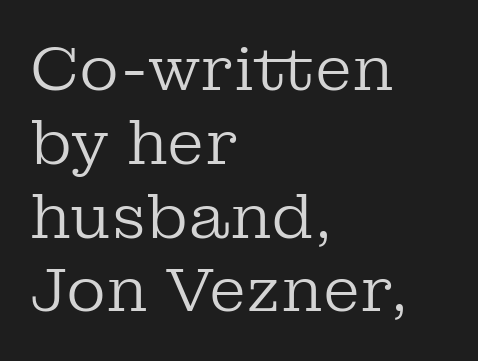
The image shows 61 px regular-weight serif type, upright; set left-aligned, line spacing 1.21x, normal letter spacing, not underlined; low stroke contrast and a medium x-height.
